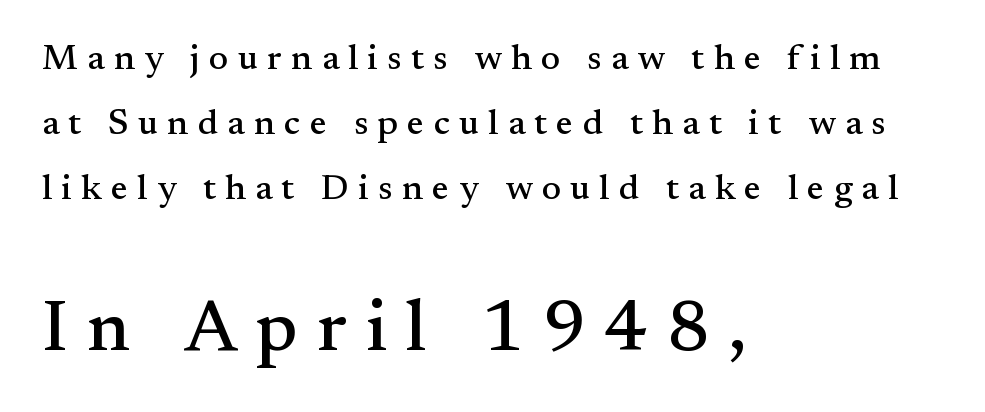
{"serif": "yes", "italic": "no", "width": "normal", "stroke_contrast": "medium", "x_height": "small", "monospaced": "no", "underline": "no", "align": "left", "line_spacing_ratio": 1.81, "letter_spacing": "wide", "letter_spacing_em": 0.26, "larger_block": "second", "size_ratio": 2.03, "glyph_px": 73}
